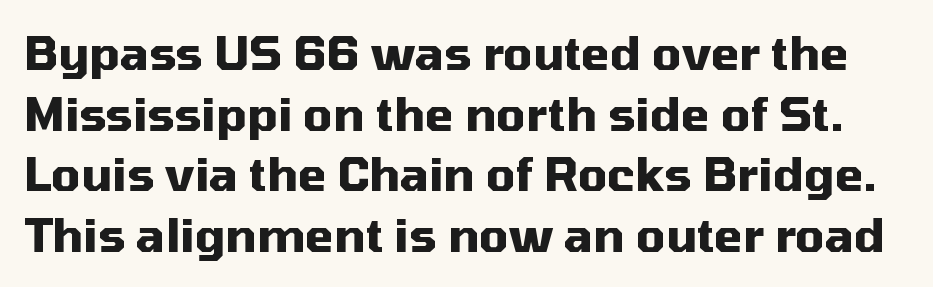
Q: Is the text bold? A: Yes.
Q: Is the text italic (slanted)? A: No, it is upright.
Q: Is the typeface a serif or a sans-serif typeface? A: Sans-serif.
Q: Is the text underlined? A: No.
Q: Is the spacing between letters normal or unusually wide? A: Normal.
Q: Is the spacing between lines tight, normal or loose? A: Normal.
Q: Width (condensed, normal, or wide)? A: Normal.
Q: Stroke contrast? A: Medium.
Q: x-height? A: Medium.
Q: Monospaced? A: No.
